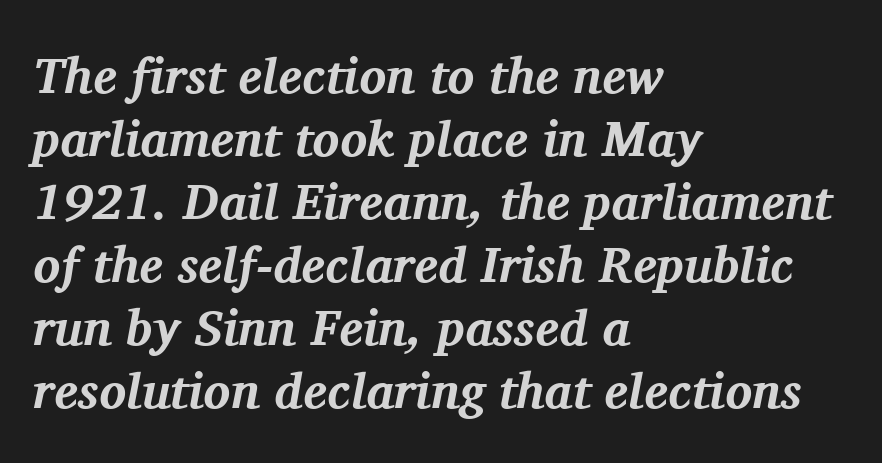
The image shows 50 px bold serif type, italic (leaning right); set left-aligned, normal line spacing (1.26x), normal letter spacing, not underlined; medium stroke contrast and a medium x-height.
